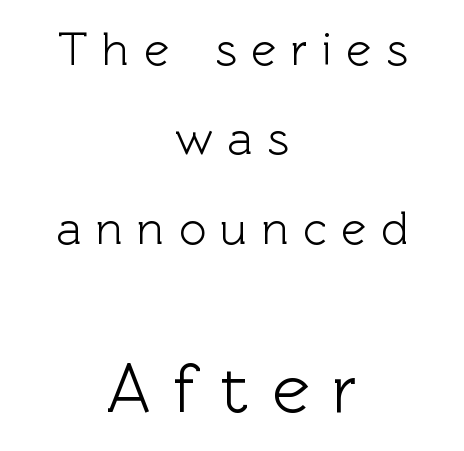
The space directly below the letters is spotless. The face used here is a sans, in the tradition of grotesques and geometrics. The leading is generous, giving the passage an open texture. Do the characters align in a grid? No, the font is proportional. Small over large — that's the arrangement of the two blocks here.
